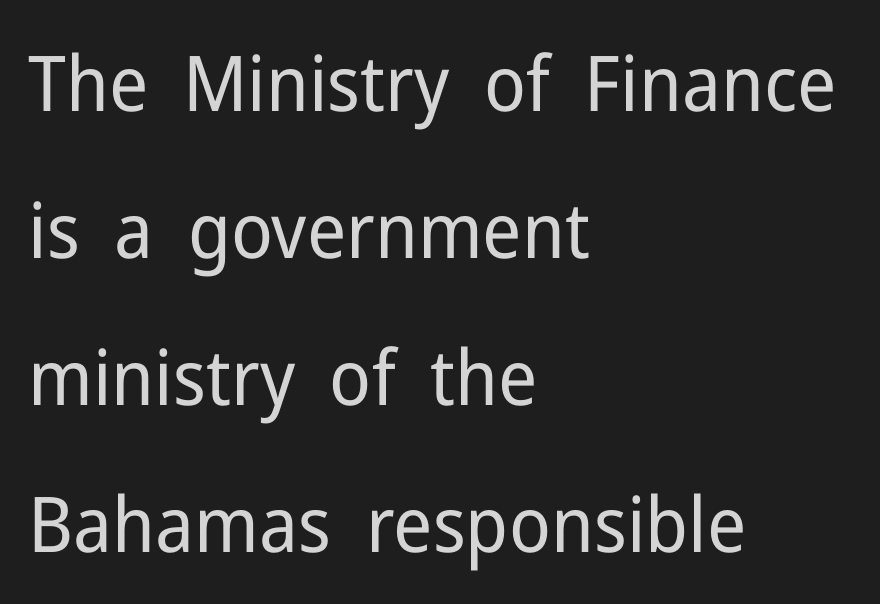
{"serif": "no", "italic": "no", "bold": "no", "weight": "regular", "width": "normal", "stroke_contrast": "low", "x_height": "medium", "monospaced": "no", "underline": "no", "align": "left", "line_spacing": "loose", "line_spacing_ratio": 1.91, "letter_spacing": "normal", "letter_spacing_em": 0.0, "glyph_px": 77}
